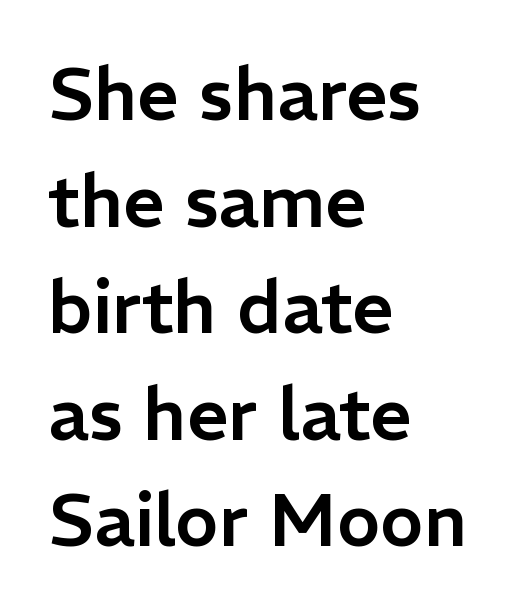
Q: Is the text italic (slanted)? A: No, it is upright.
Q: Is the typeface a serif or a sans-serif typeface? A: Sans-serif.
Q: Is the text underlined? A: No.
Q: How is the paragraph aligned? A: Left-aligned.
Q: Is the spacing between letters normal or unusually wide? A: Normal.
Q: Is the spacing between lines tight, normal or loose? A: Normal.
Q: Width (condensed, normal, or wide)? A: Normal.
Q: Stroke contrast? A: Low.
Q: x-height? A: Medium.
Q: Monospaced? A: No.
